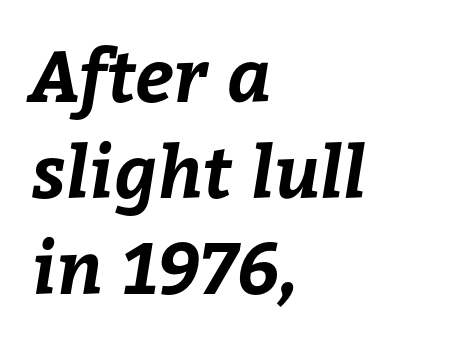
The image shows 72 px bold type; set left-aligned, normal line spacing (1.33x), normal letter spacing, not underlined; low stroke contrast and a medium x-height.
